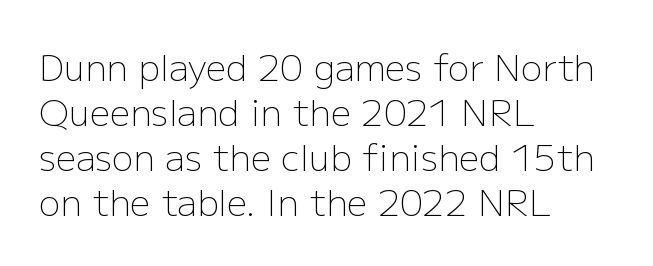
{"serif": "no", "italic": "no", "bold": "no", "weight": "light", "width": "normal", "stroke_contrast": "low", "x_height": "medium", "monospaced": "no", "underline": "no", "align": "left", "line_spacing": "normal", "line_spacing_ratio": 1.25, "letter_spacing": "normal", "letter_spacing_em": 0.0, "glyph_px": 36}
